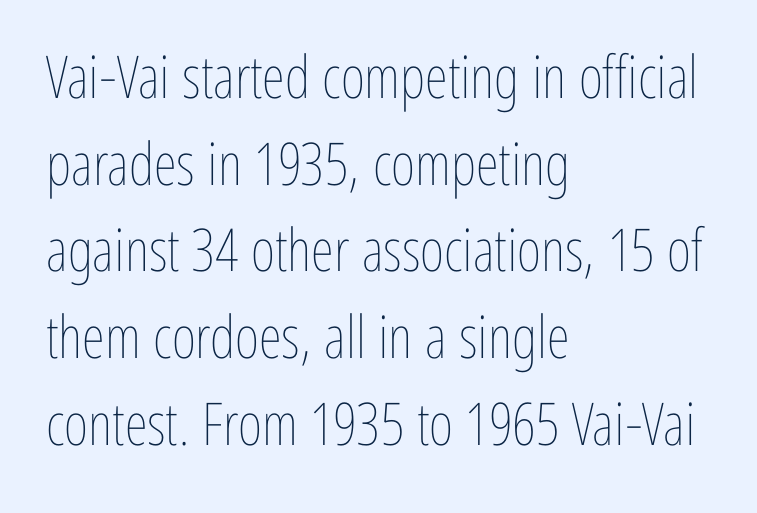
{"italic": "no", "bold": "no", "weight": "thin", "width": "condensed", "stroke_contrast": "low", "x_height": "medium", "monospaced": "no", "underline": "no", "align": "left", "line_spacing": "normal", "line_spacing_ratio": 1.47, "letter_spacing": "normal", "letter_spacing_em": 0.0, "glyph_px": 59}
